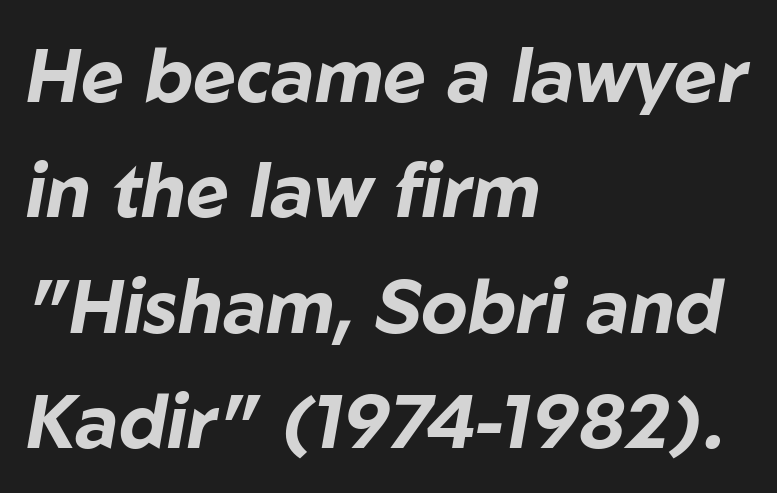
The image shows 74 px bold type, italic (leaning right); set left-aligned, normal line spacing (1.56x), normal letter spacing, not underlined; low stroke contrast and a medium x-height.
